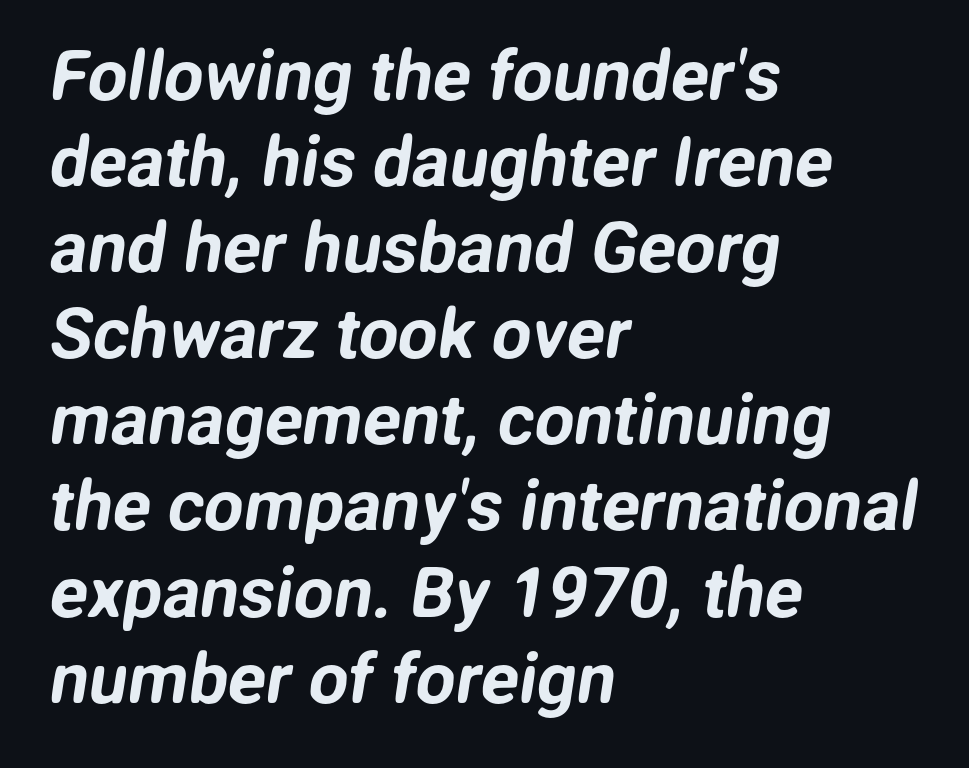
Reading down the block, your eye returns to a fixed left position each line. Here the designer chose a conventional face with non-uniform glyph widths. Unlike a traditional serif, this face leaves its strokes unadorned. Descender tails drop into unmarked territory.
